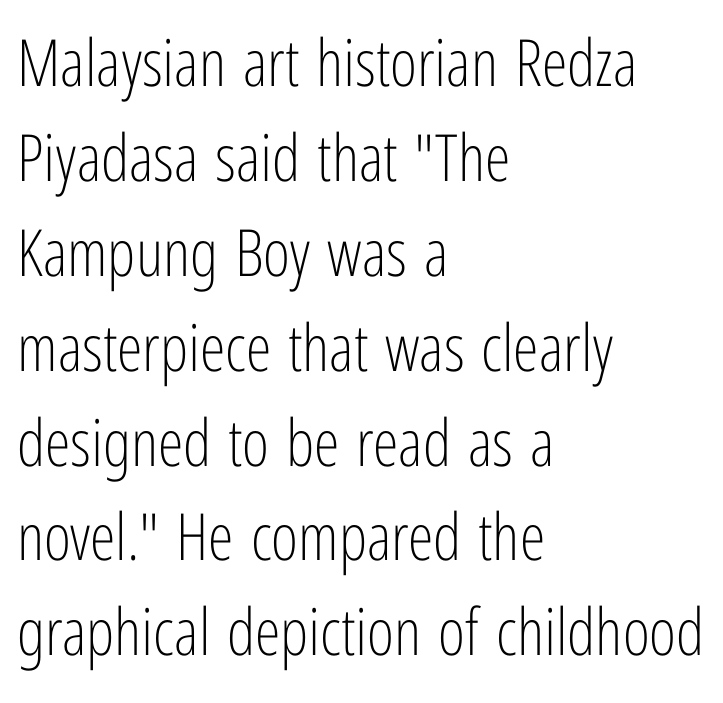
The image shows 65 px light, condensed sans-serif type, upright; set left-aligned, normal line spacing (1.46x), normal letter spacing, not underlined; low stroke contrast and a medium x-height.
